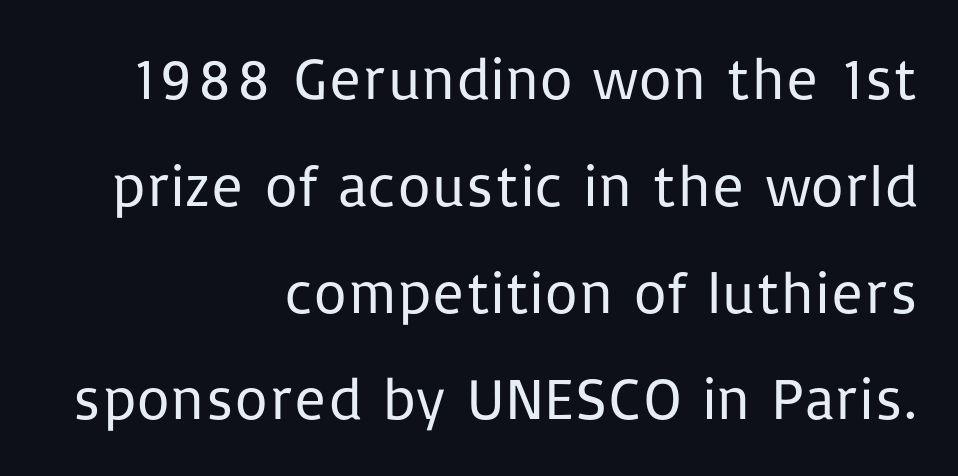
{"serif": "no", "italic": "no", "bold": "no", "weight": "regular", "width": "normal", "stroke_contrast": "low", "x_height": "medium", "monospaced": "no", "underline": "no", "align": "right", "line_spacing_ratio": 1.81, "letter_spacing": "normal", "letter_spacing_em": 0.0, "glyph_px": 59}
